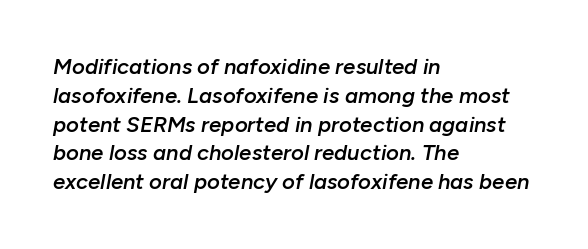
Q: Is the text bold? A: Semi-bold.
Q: Is the text italic (slanted)? A: Yes, it leans right by about 10 degrees.
Q: Is the text underlined? A: No.
Q: How is the paragraph aligned? A: Left-aligned.
Q: Is the spacing between letters normal or unusually wide? A: Normal.
Q: Is the spacing between lines tight, normal or loose? A: Normal.
